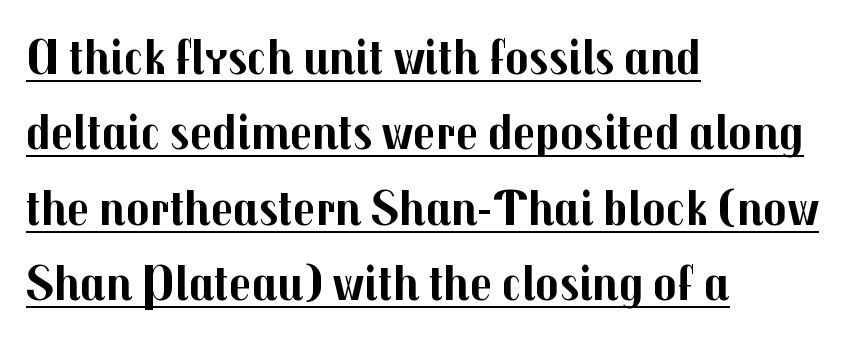
{"serif": "no", "italic": "no", "bold": "yes", "weight": "bold", "width": "normal", "stroke_contrast": "medium", "x_height": "medium", "monospaced": "no", "underline": "yes", "align": "left", "line_spacing": "normal", "line_spacing_ratio": 1.54, "letter_spacing": "normal", "letter_spacing_em": 0.0, "glyph_px": 49}
